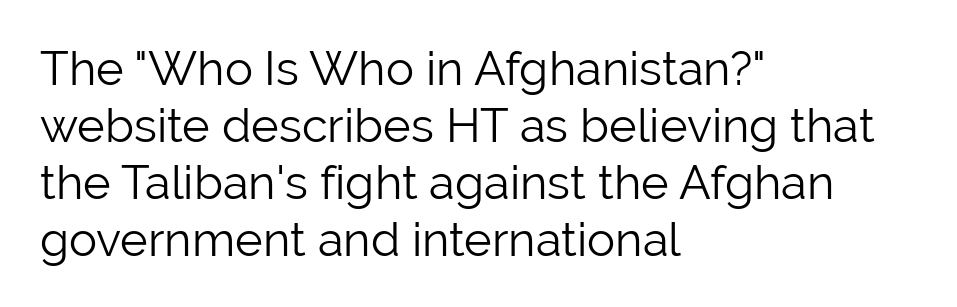
The image shows 47 px light sans-serif type, upright; set left-aligned, line spacing 1.21x, normal letter spacing, not underlined; low stroke contrast and a medium x-height.
